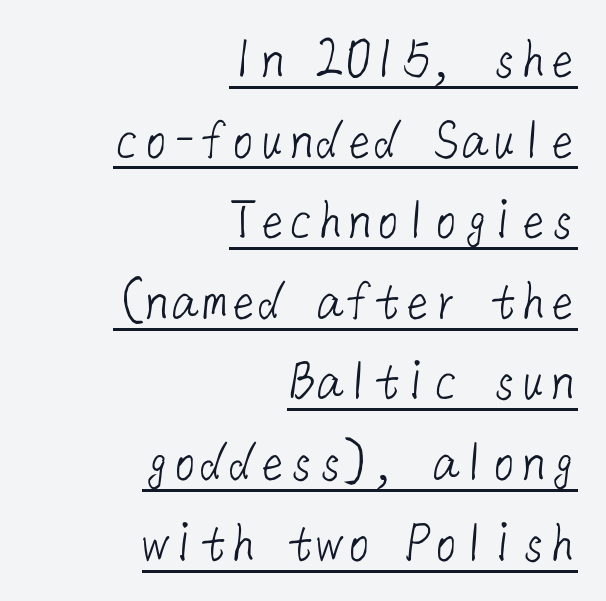
{"serif": "no", "bold": "no", "weight": "light", "width": "normal", "stroke_contrast": "low", "x_height": "medium", "underline": "yes", "align": "right", "line_spacing": "normal", "line_spacing_ratio": 1.39, "letter_spacing": "normal", "letter_spacing_em": 0.0, "glyph_px": 58}
